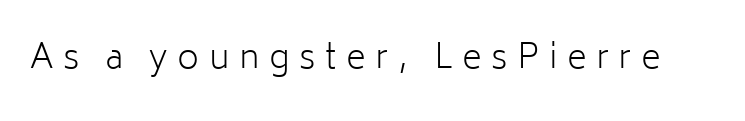
{"serif": "no", "italic": "no", "bold": "no", "weight": "light", "width": "normal", "stroke_contrast": "low", "x_height": "medium", "monospaced": "no", "underline": "no", "letter_spacing": "wide", "letter_spacing_em": 0.28, "glyph_px": 34}
